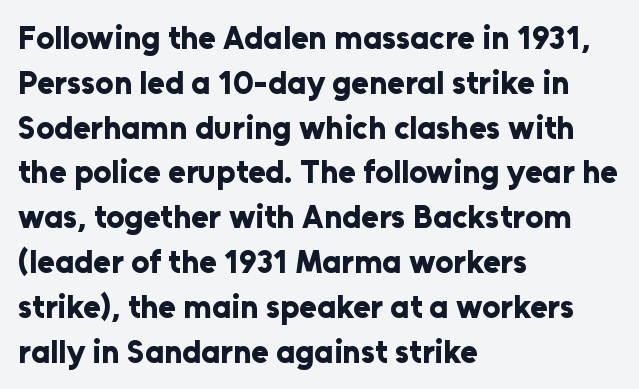
{"serif": "no", "italic": "no", "bold": "yes", "weight": "bold", "width": "normal", "stroke_contrast": "low", "x_height": "medium", "monospaced": "no", "underline": "no", "align": "left", "line_spacing": "normal", "line_spacing_ratio": 1.4, "letter_spacing": "normal", "letter_spacing_em": 0.0, "glyph_px": 32}
